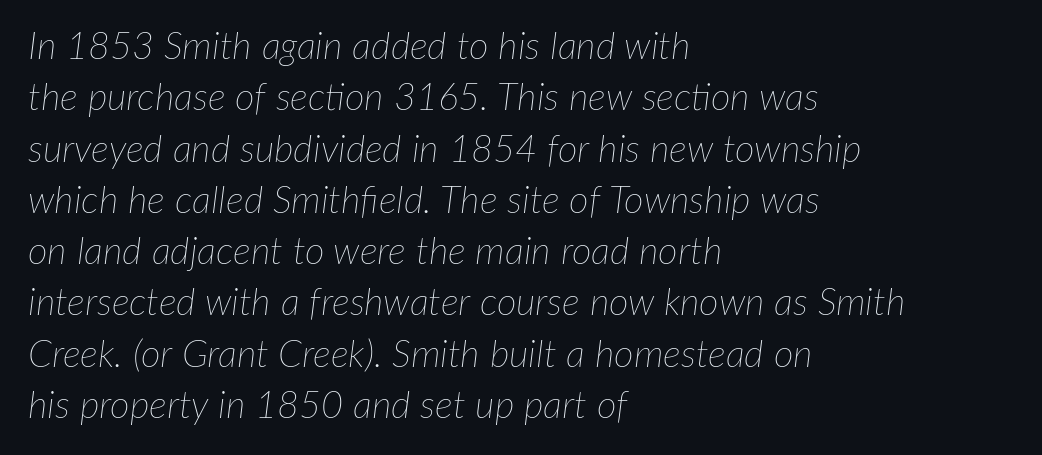
The image shows 38 px thin type, italic (leaning right); set left-aligned, normal line spacing (1.35x), normal letter spacing, not underlined; low stroke contrast and a medium x-height.
